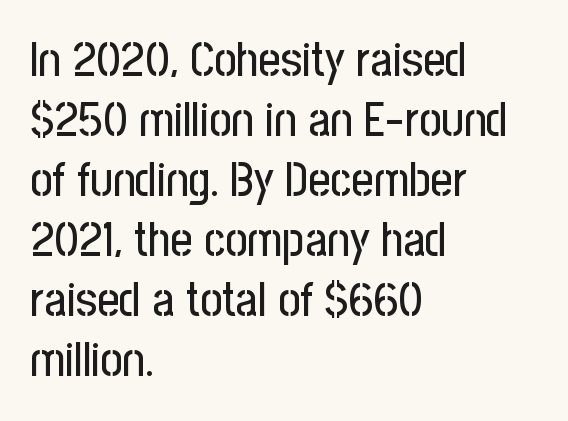
Q: Is the text italic (slanted)? A: No, it is upright.
Q: Is the typeface a serif or a sans-serif typeface? A: Sans-serif.
Q: Is the text underlined? A: No.
Q: How is the paragraph aligned? A: Left-aligned.
Q: Is the spacing between letters normal or unusually wide? A: Normal.
Q: Is the spacing between lines tight, normal or loose? A: Normal.
Q: Width (condensed, normal, or wide)? A: Condensed.
Q: Stroke contrast? A: Low.
Q: x-height? A: Medium.
Q: Monospaced? A: No.
